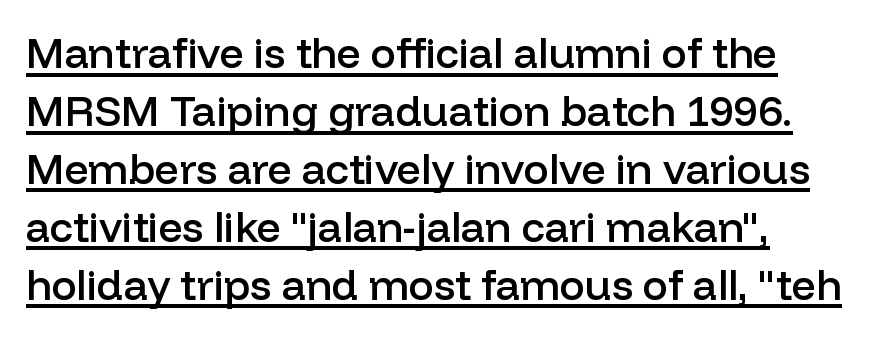
This rendering leaves character spacing at its baseline value. This is roman type, the default non-slanted kind. Compared with typical paragraphs, the rows here are spaced about the same. Classification — sans serif.
